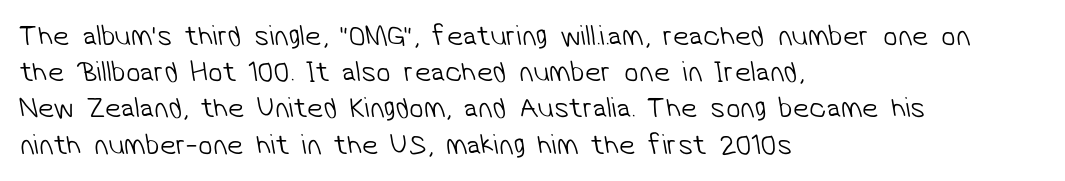
The line-height multiplier appears to be the usual default. The face used here is proportionally spaced, like ordinary book or web type. The string is rendered with underlining switched off. Caption: standard tracking, unaltered. The rendering anchors every line to the left-hand side.
